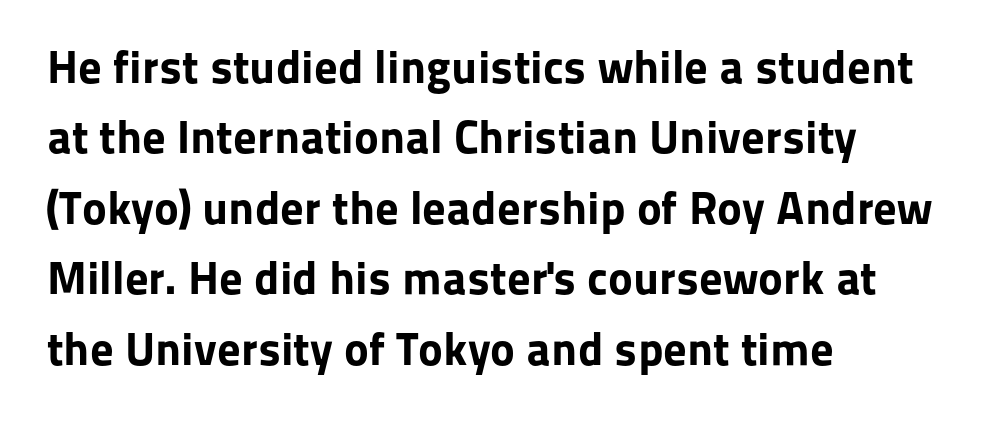
Q: Is the text bold? A: Yes.
Q: Is the text italic (slanted)? A: No, it is upright.
Q: Is the typeface a serif or a sans-serif typeface? A: Sans-serif.
Q: Is the text underlined? A: No.
Q: How is the paragraph aligned? A: Left-aligned.
Q: Is the spacing between letters normal or unusually wide? A: Normal.
Q: Is the spacing between lines tight, normal or loose? A: Normal.
Q: Width (condensed, normal, or wide)? A: Normal.
Q: Stroke contrast? A: Low.
Q: x-height? A: Medium.
Q: Monospaced? A: No.
